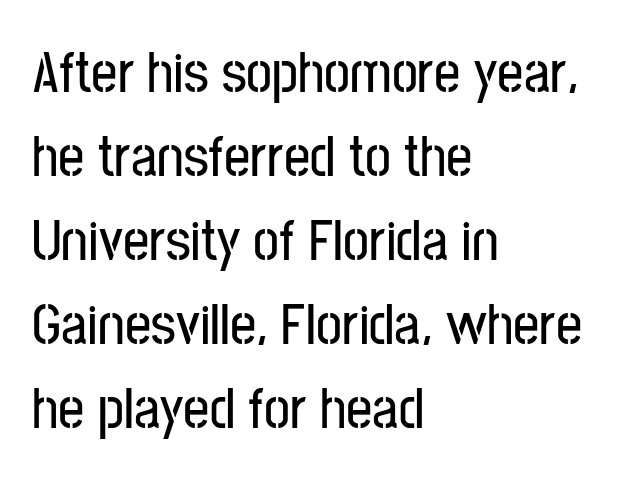
{"serif": "no", "italic": "no", "width": "condensed", "stroke_contrast": "low", "x_height": "medium", "monospaced": "no", "underline": "no", "align": "left", "line_spacing": "normal", "line_spacing_ratio": 1.45, "letter_spacing": "normal", "letter_spacing_em": 0.0, "glyph_px": 58}
